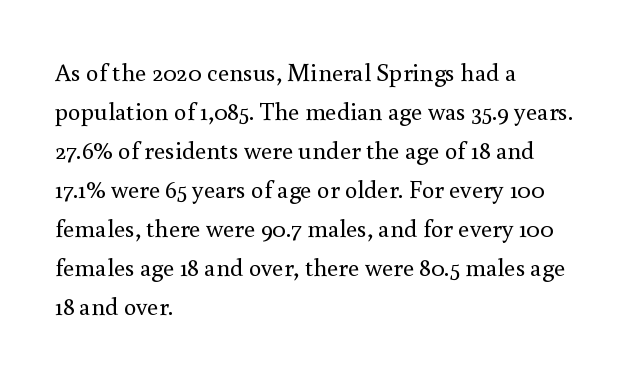
The space between consecutive lines is moderate. In terms of letterspacing, this is plain default setting. This rendering features lettering with no underline. Is the stroke heavy? The answer is a plain regular-or-lighter.
